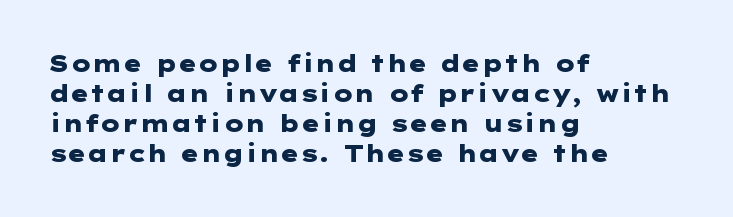
Designer's note — italics off, roman on. Clear beneath every line of the passage. Set as a true bold cut, around the 700 mark. How would I describe the line gaps? Plain and ordinary.
